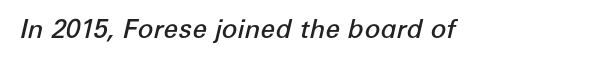
{"italic": "yes", "lean": "right", "slant_degrees": 12, "bold": "semi", "underline": "no", "letter_spacing": "normal", "letter_spacing_em": 0.0, "glyph_px": 26}
